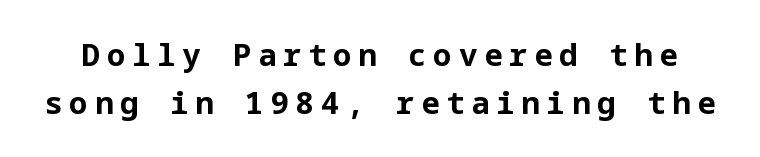
The image shows 31 px bold sans-serif type, upright; set normal line spacing (1.56x), unusually wide letter spacing (+0.21 em), not underlined; low stroke contrast and a medium x-height.
